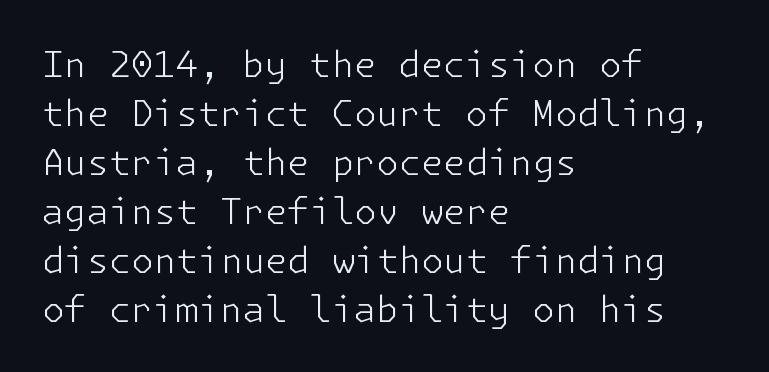
Descenders are the only things crossing below the line. Posture: vertical. Rows of type keep a routine distance in the vertical direction. Is the stroke heavy? The answer is a plain regular-or-lighter. The rag falls on the right side of this text block. Nothing sits at the stroke ends, so this counts as sans-serif.
